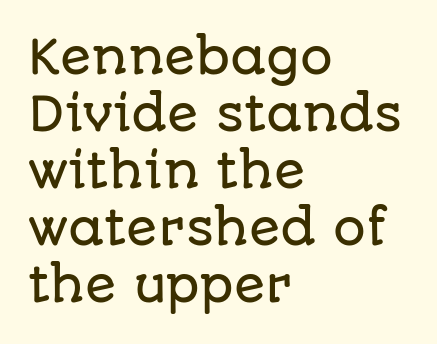
The image shows 46 px sans-serif type, upright; set left-aligned, line spacing 1.24x, normal letter spacing, not underlined; low stroke contrast and a large x-height.
